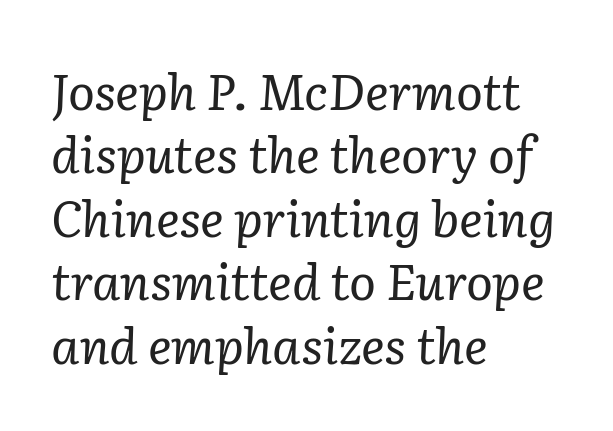
The image shows 50 px regular-weight serif type, italic (leaning right); set left-aligned, normal line spacing (1.27x), normal letter spacing, not underlined; low stroke contrast and a medium x-height.
